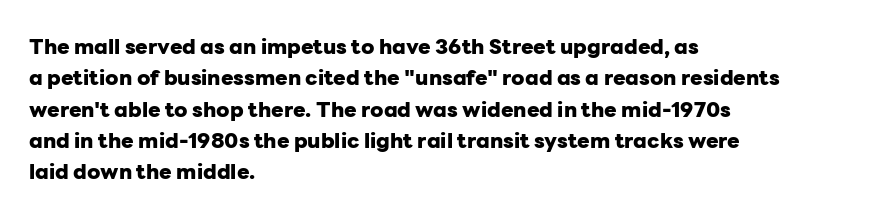
{"italic": "no", "bold": "yes", "underline": "no", "align": "left", "line_spacing": "normal", "line_spacing_ratio": 1.49, "letter_spacing": "normal", "letter_spacing_em": 0.0, "glyph_px": 21}
